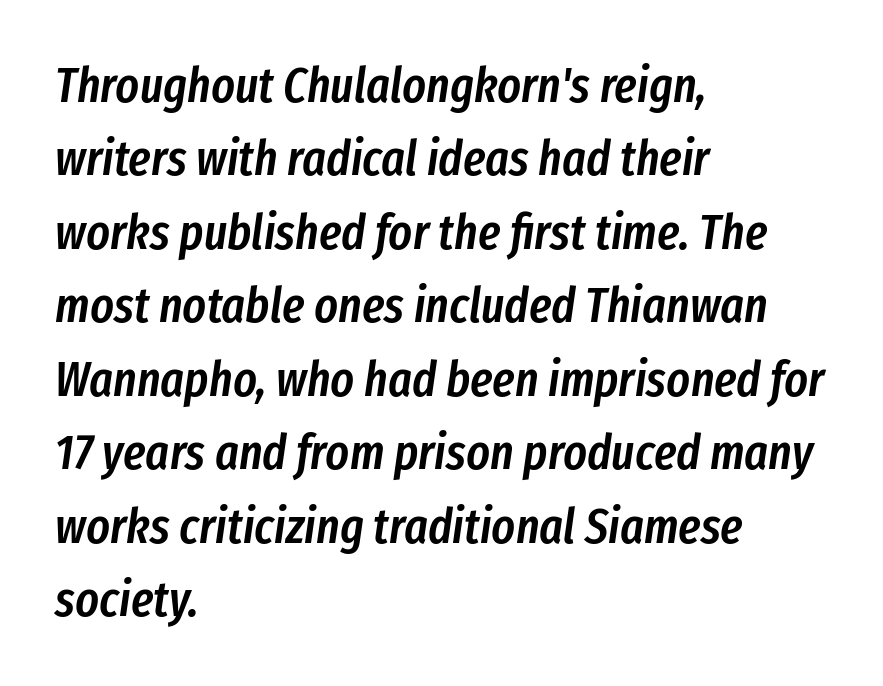
Q: Is the text bold? A: Semi-bold.
Q: Is the text italic (slanted)? A: Yes, it leans right by about 8 degrees.
Q: Is the text underlined? A: No.
Q: How is the paragraph aligned? A: Left-aligned.
Q: Is the spacing between letters normal or unusually wide? A: Normal.
Q: Is the spacing between lines tight, normal or loose? A: Normal.
Q: Width (condensed, normal, or wide)? A: Condensed.
Q: Stroke contrast? A: Low.
Q: x-height? A: Medium.
Q: Monospaced? A: No.
